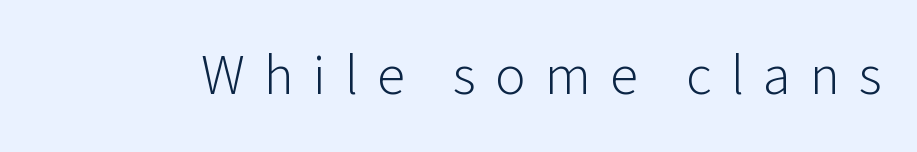
{"serif": "no", "italic": "no", "bold": "no", "weight": "light", "width": "normal", "stroke_contrast": "low", "x_height": "medium", "monospaced": "no", "underline": "no", "letter_spacing": "wide", "letter_spacing_em": 0.33, "glyph_px": 57}
